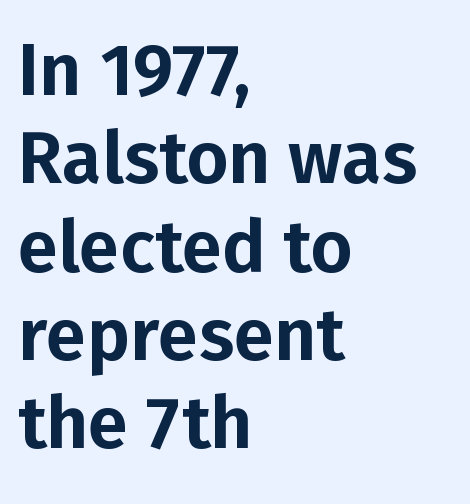
{"serif": "no", "italic": "no", "width": "normal", "stroke_contrast": "low", "x_height": "medium", "monospaced": "no", "underline": "no", "align": "left", "line_spacing_ratio": 1.21, "letter_spacing": "normal", "letter_spacing_em": 0.0, "glyph_px": 73}
